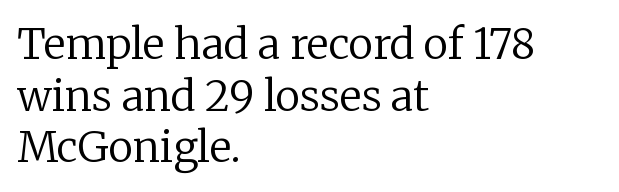
Characters follow at the spacing the type designer built in. Style check: upright. The passage shown is not underscored anywhere. Ink coverage per letter is moderate at most. This rendering uses left alignment, leaving the right contour irregular. Does the type have serifs? Yes, each stem ends in a small foot.
